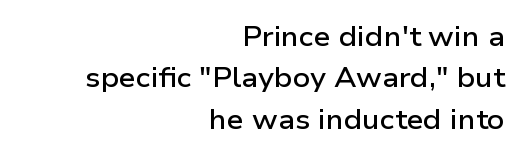
Q: Is the text bold? A: Semi-bold.
Q: Is the text italic (slanted)? A: No, it is upright.
Q: Is the text underlined? A: No.
Q: How is the paragraph aligned? A: Right-aligned.
Q: Is the spacing between letters normal or unusually wide? A: Normal.
Q: Is the spacing between lines tight, normal or loose? A: Normal.
